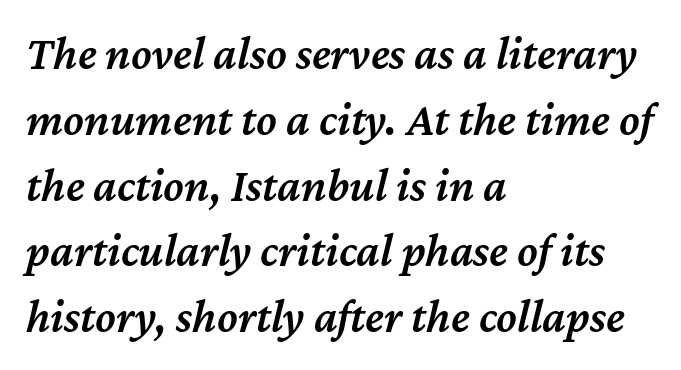
{"italic": "yes", "lean": "right", "slant_degrees": 12, "bold": "semi", "weight": "semibold", "width": "normal", "stroke_contrast": "medium", "x_height": "medium", "monospaced": "no", "underline": "no", "align": "left", "line_spacing": "normal", "line_spacing_ratio": 1.4, "letter_spacing": "normal", "letter_spacing_em": 0.0, "glyph_px": 47}
